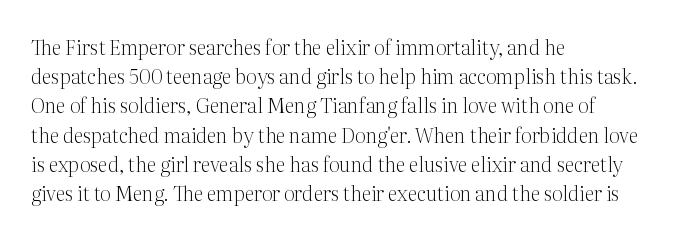
Q: Is the text bold? A: No.
Q: Is the text italic (slanted)? A: No, it is upright.
Q: Is the text underlined? A: No.
Q: How is the paragraph aligned? A: Left-aligned.
Q: Is the spacing between letters normal or unusually wide? A: Normal.
Q: Is the spacing between lines tight, normal or loose? A: Normal.
